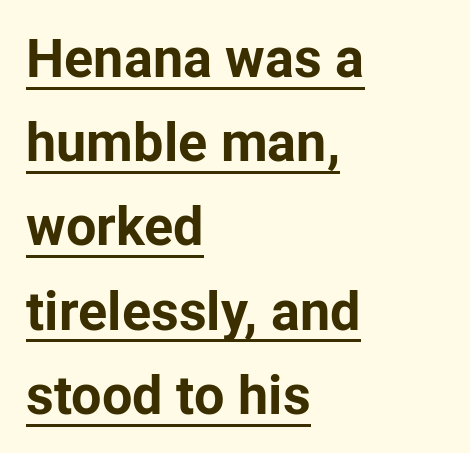
A typesetter would call this leading conventional body-copy spacing. Rendered with straight, roman letterforms. If you drew a ruler down the left edge, every line would touch it. Default kerning and tracking; the words read as compact shapes. Set as a true bold cut, around the 700 mark.
